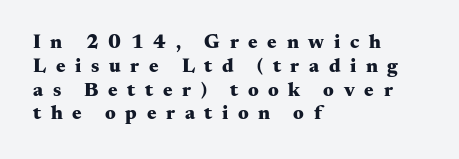
Q: Is the text bold? A: Yes.
Q: Is the text italic (slanted)? A: No, it is upright.
Q: Is the text underlined? A: No.
Q: How is the paragraph aligned? A: Left-aligned.
Q: Is the spacing between letters normal or unusually wide? A: Unusually wide.
